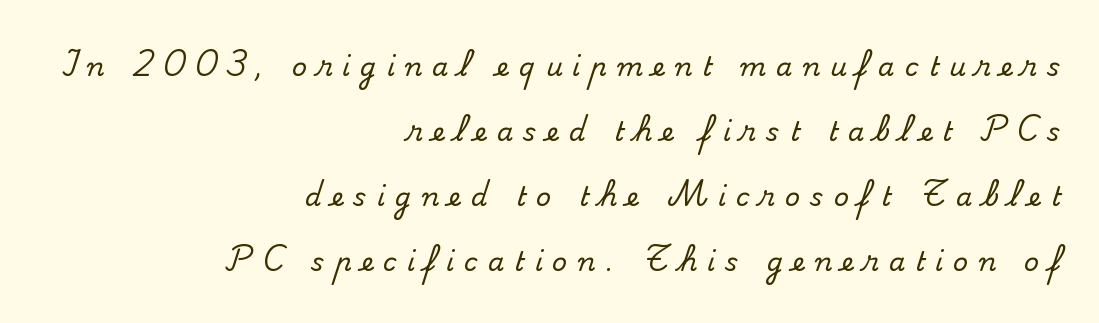
{"underline": "no", "align": "right", "line_spacing": "loose", "line_spacing_ratio": 2.5, "letter_spacing": "wide", "letter_spacing_em": 0.39, "glyph_px": 26}
